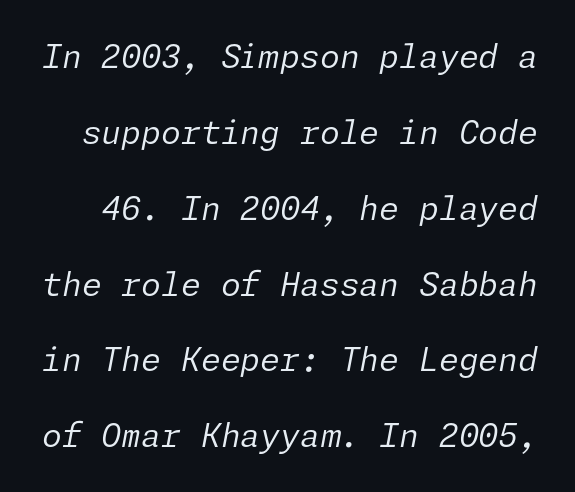
The image shows 32 px regular-weight type, italic (leaning right); set loose line spacing (2.37x), normal letter spacing, not underlined; low stroke contrast and a medium x-height.
